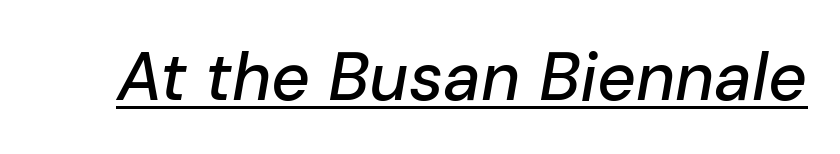
{"italic": "yes", "lean": "right", "slant_degrees": 10, "width": "normal", "stroke_contrast": "low", "x_height": "medium", "monospaced": "no", "underline": "yes", "letter_spacing": "normal", "letter_spacing_em": 0.0, "glyph_px": 67}
